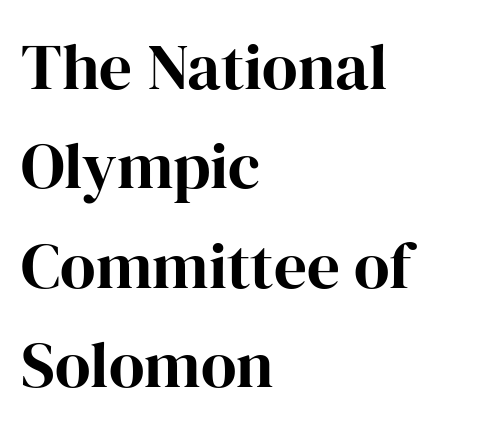
{"serif": "yes", "italic": "no", "width": "normal", "stroke_contrast": "high", "x_height": "medium", "monospaced": "no", "underline": "no", "align": "left", "line_spacing": "normal", "line_spacing_ratio": 1.53, "letter_spacing": "normal", "letter_spacing_em": 0.0, "glyph_px": 65}
